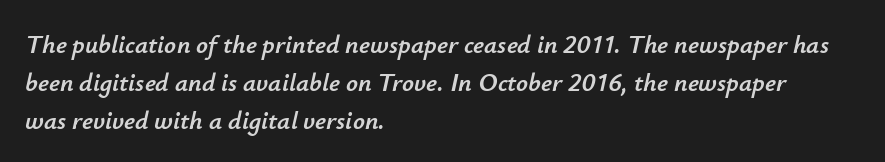
{"italic": "yes", "lean": "right", "slant_degrees": 12, "underline": "no", "align": "left", "line_spacing": "normal", "line_spacing_ratio": 1.46, "letter_spacing": "normal", "letter_spacing_em": 0.0, "glyph_px": 26}
